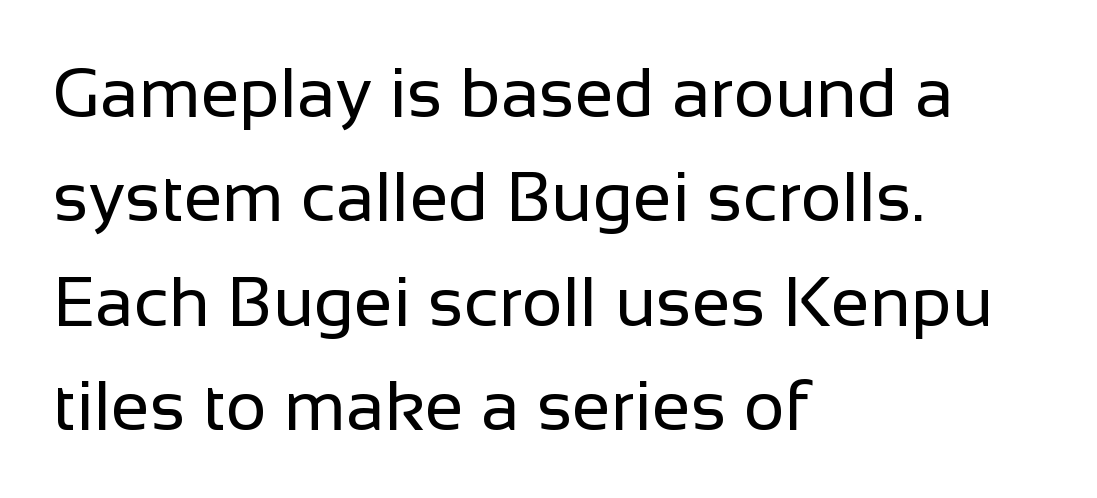
Glyph-to-glyph distance matches everyday printed text. The type sits square on the baseline with zero lean. Nobody drew a line under any word here. Quick note: interline space is typical. You can tell from the bare stems that sans-serif type was used. The passage shown is not bold in any degree.
